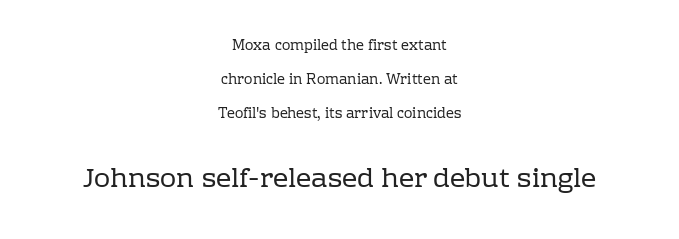
{"italic": "no", "bold": "no", "underline": "no", "align": "center", "line_spacing": "loose", "line_spacing_ratio": 2.42, "letter_spacing": "normal", "letter_spacing_em": 0.0, "larger_block": "second", "size_ratio": 1.93, "glyph_px": 27}
